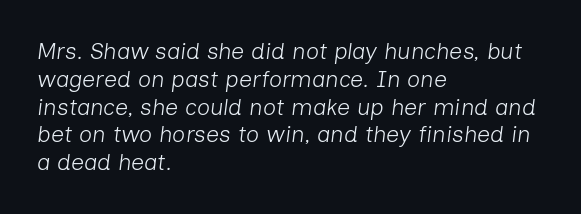
Q: Is the text bold? A: No.
Q: Is the text italic (slanted)? A: Yes, it leans right by about 7 degrees.
Q: Is the text underlined? A: No.
Q: How is the paragraph aligned? A: Left-aligned.
Q: Is the spacing between letters normal or unusually wide? A: Normal.
